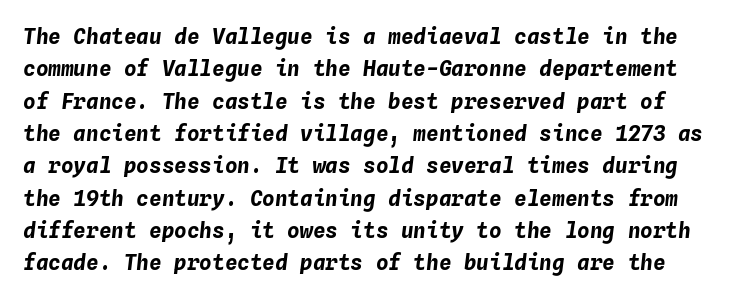
No extra tracking has been applied to these lines. The gap between lines stays unmarked. Thick stems and heavy bowls — unmistakably bold. An italicized treatment has been applied to the whole sample. Does the leading feel generous? No, just average.
